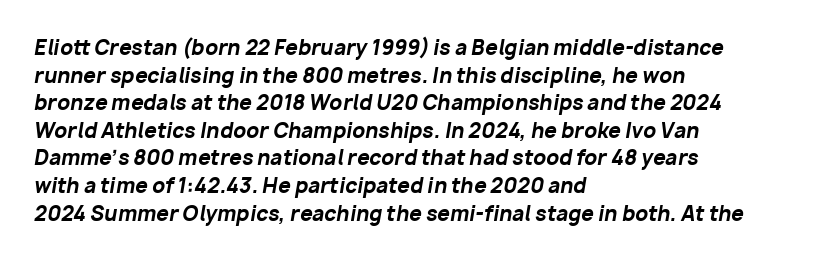
{"italic": "yes", "lean": "right", "slant_degrees": 10, "bold": "yes", "underline": "no", "align": "left", "line_spacing": "normal", "line_spacing_ratio": 1.38, "letter_spacing": "normal", "letter_spacing_em": 0.0, "glyph_px": 20}
